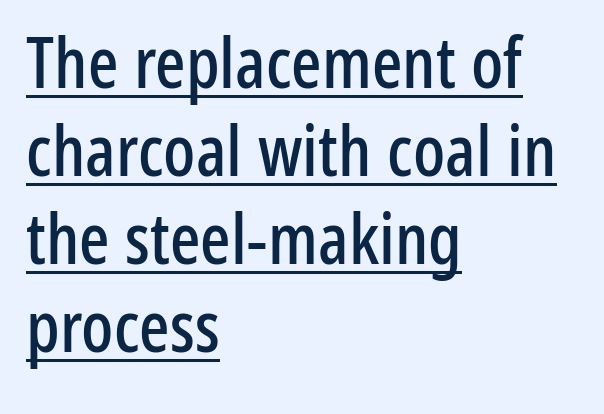
{"serif": "no", "italic": "no", "width": "condensed", "stroke_contrast": "low", "x_height": "medium", "monospaced": "no", "underline": "yes", "align": "left", "line_spacing_ratio": 1.24, "letter_spacing": "normal", "letter_spacing_em": 0.0, "glyph_px": 71}
